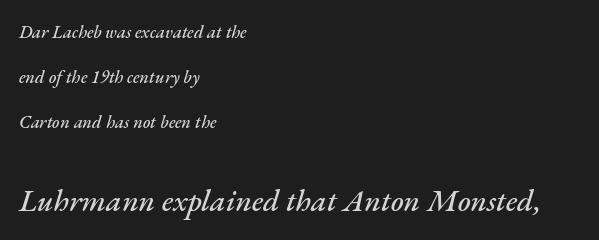
Q: Is the text italic (slanted)? A: Yes, it leans right by about 17 degrees.
Q: Is the text underlined? A: No.
Q: How is the paragraph aligned? A: Left-aligned.
Q: Is the spacing between letters normal or unusually wide? A: Normal.
Q: Is the spacing between lines tight, normal or loose? A: Loose.
Q: Which block of text is set in a larger size, the first (top) or the second (bottom)? A: The second (bottom) one.
Q: Width (condensed, normal, or wide)? A: Normal.
Q: Stroke contrast? A: Medium.
Q: x-height? A: Small.
Q: Monospaced? A: No.
